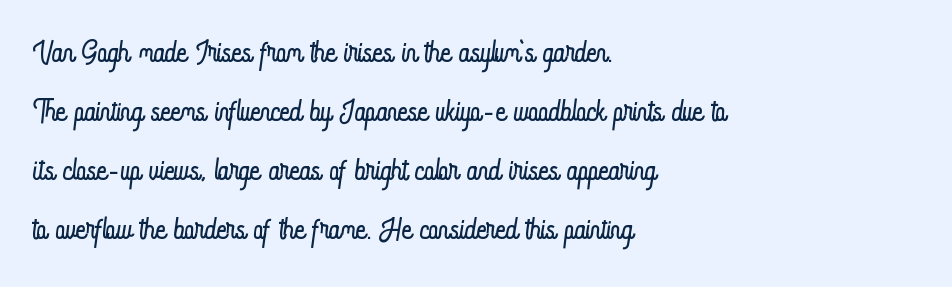
Q: Is the text bold? A: No.
Q: Is the text underlined? A: No.
Q: How is the paragraph aligned? A: Left-aligned.
Q: Is the spacing between letters normal or unusually wide? A: Normal.
Q: Is the spacing between lines tight, normal or loose? A: Normal.
Q: Width (condensed, normal, or wide)? A: Condensed.
Q: Stroke contrast? A: Low.
Q: x-height? A: Small.
Q: Monospaced? A: No.
